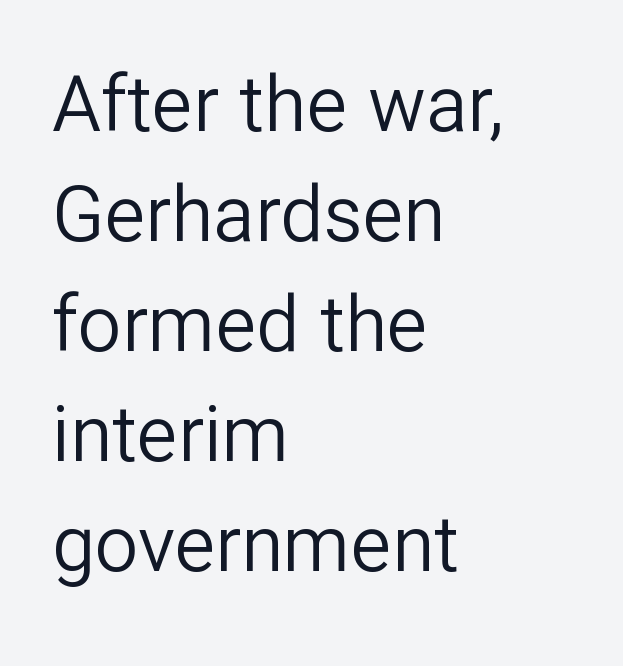
Q: Is the text bold? A: No.
Q: Is the text italic (slanted)? A: No, it is upright.
Q: Is the typeface a serif or a sans-serif typeface? A: Sans-serif.
Q: Is the text underlined? A: No.
Q: How is the paragraph aligned? A: Left-aligned.
Q: Is the spacing between letters normal or unusually wide? A: Normal.
Q: Is the spacing between lines tight, normal or loose? A: Normal.
Q: Width (condensed, normal, or wide)? A: Normal.
Q: Stroke contrast? A: Low.
Q: x-height? A: Medium.
Q: Monospaced? A: No.
